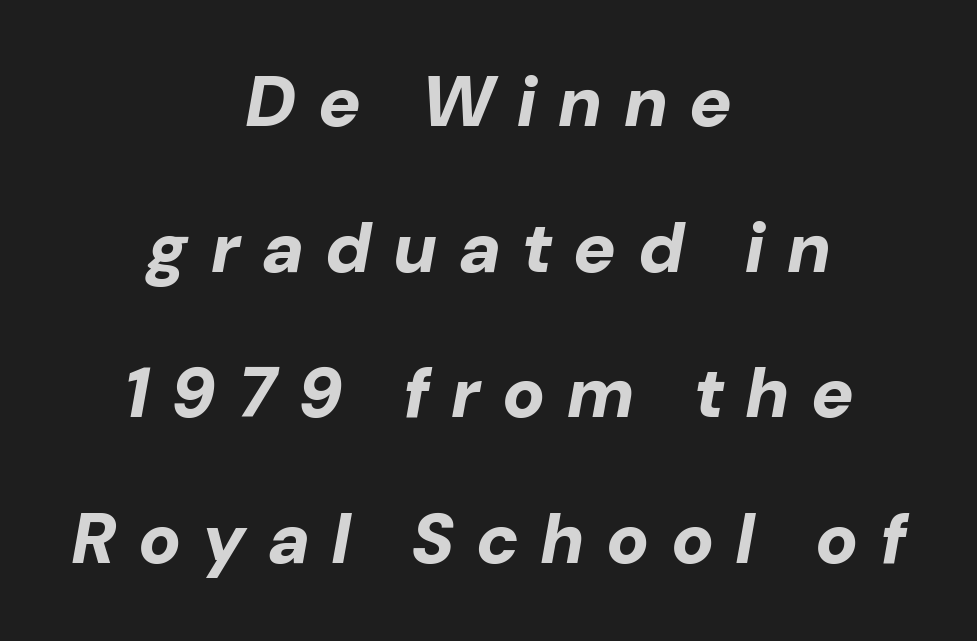
What's the leading like? Stretched, with rows far apart. A dark, heavy texture on the line: the type is bold. The letterforms stand isolated, each surrounded by extra space. You can tell it's italic because the verticals aren't actually vertical. Check the space under the baseline: it is left empty. Every row of glyphs is offset so its center matches the block's center.
